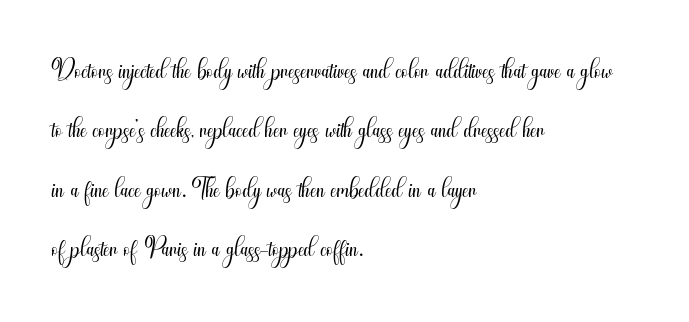
Q: Is the text bold? A: No.
Q: Is the text italic (slanted)? A: Yes.
Q: Is the typeface a serif or a sans-serif typeface? A: Sans-serif.
Q: Is the text underlined? A: No.
Q: How is the paragraph aligned? A: Left-aligned.
Q: Is the spacing between letters normal or unusually wide? A: Normal.
Q: Is the spacing between lines tight, normal or loose? A: Normal.
Q: Width (condensed, normal, or wide)? A: Condensed.
Q: Stroke contrast? A: Medium.
Q: x-height? A: Small.
Q: Monospaced? A: No.
